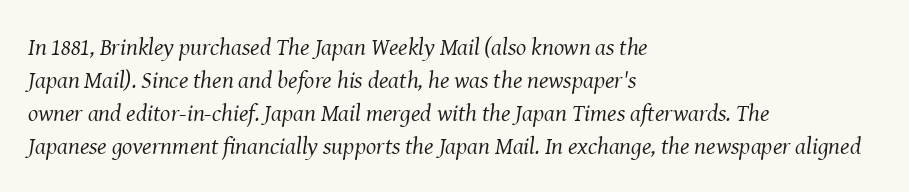
Q: Is the text bold? A: No.
Q: Is the text italic (slanted)? A: Yes, it leans right by about 8 degrees.
Q: Is the text underlined? A: No.
Q: How is the paragraph aligned? A: Left-aligned.
Q: Is the spacing between letters normal or unusually wide? A: Normal.
Q: Is the spacing between lines tight, normal or loose? A: Normal.
